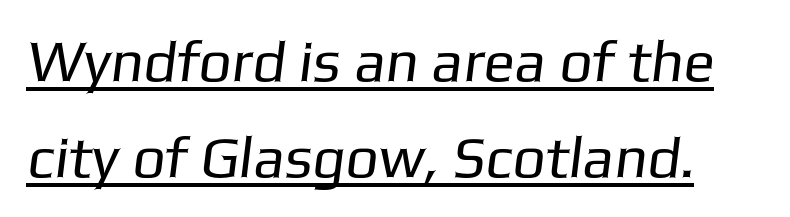
Notice how a bar underscores the lettering throughout. A typesetter would call this leading conventional body-copy spacing. The passage shown is typeset with a sans-serif family. Stroke thickness stays within the range of a standard reading face or lighter. The horizontal fit of the characters is conventional and even. The passage shown is typed in a proportional face where columns would drift.
